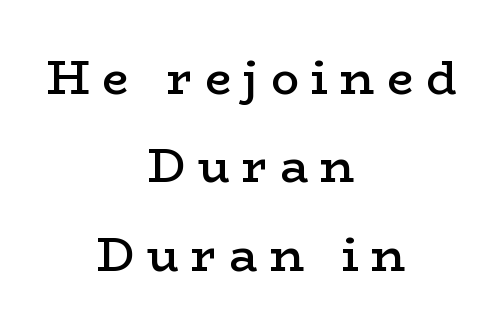
Ordinary non-slanted type is in use. Here the designer chose a conventional face with non-uniform glyph widths. The sample has been set in demibold, a notch under bold. Lines of text with bare space underneath. A typesetter would call this heavily tracked-out type. Visually the block forms a symmetrical silhouette, jagged on both flanks.
